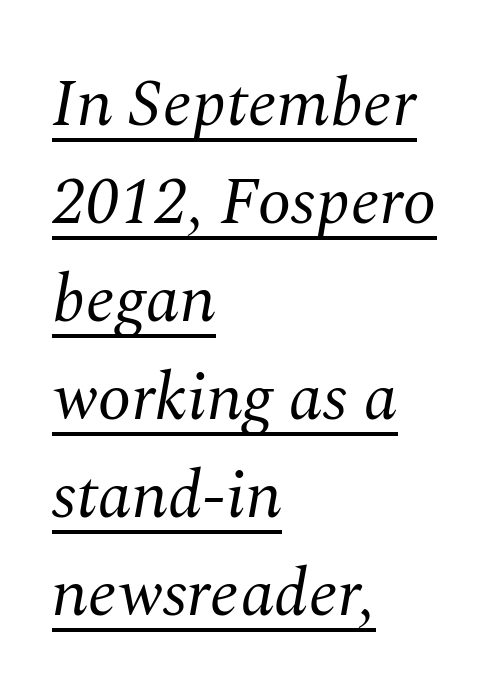
{"serif": "yes", "italic": "yes", "lean": "right", "slant_degrees": 10, "bold": "no", "weight": "regular", "width": "normal", "stroke_contrast": "medium", "x_height": "medium", "monospaced": "no", "underline": "yes", "align": "left", "line_spacing": "normal", "line_spacing_ratio": 1.44, "letter_spacing": "normal", "letter_spacing_em": 0.0, "glyph_px": 68}
